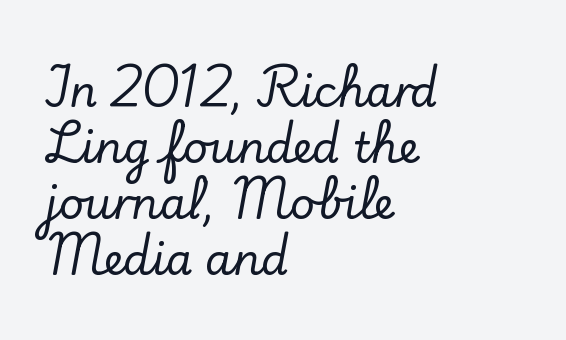
Spacing verdict: proportional, widths tailored to each character. The zone under the glyphs is completely vacant. A typesetter would label this face a serif. This sample uses plain, unmodified letter spacing.
